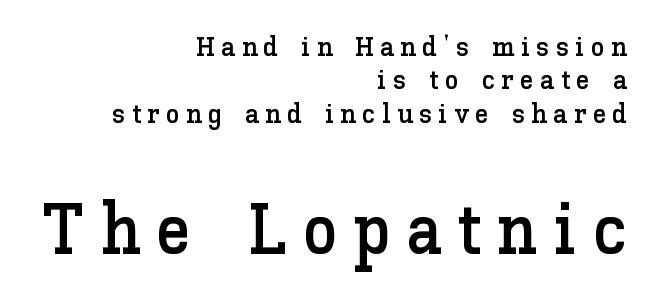
Check the space under the baseline: it is left empty. The letters in the lower block stand taller than those in the block above. Reading down the block, your eye finds every line finishing at a fixed right position. Each letter keeps its own natural width here, so spacing adapts to shape.
